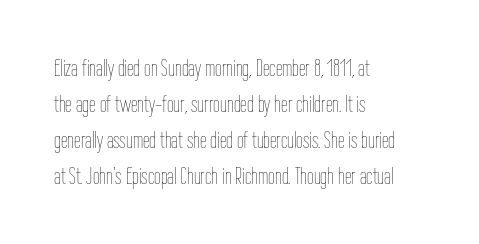
The image shows 24 px text type, upright; set left-aligned, normal line spacing (1.5x), normal letter spacing, not underlined.
